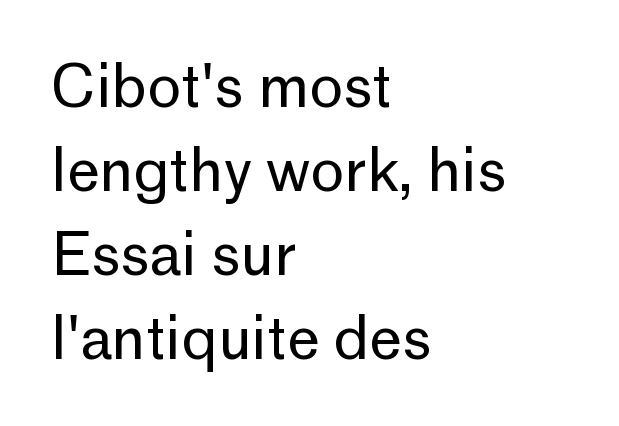
Q: Is the text bold? A: No.
Q: Is the text italic (slanted)? A: No, it is upright.
Q: Is the typeface a serif or a sans-serif typeface? A: Sans-serif.
Q: Is the text underlined? A: No.
Q: How is the paragraph aligned? A: Left-aligned.
Q: Is the spacing between letters normal or unusually wide? A: Normal.
Q: Is the spacing between lines tight, normal or loose? A: Normal.
Q: Width (condensed, normal, or wide)? A: Normal.
Q: Stroke contrast? A: Low.
Q: x-height? A: Medium.
Q: Monospaced? A: No.
